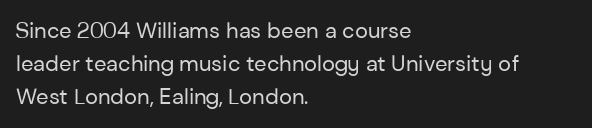
{"italic": "no", "bold": "no", "underline": "no", "align": "left", "line_spacing": "normal", "line_spacing_ratio": 1.51, "letter_spacing": "normal", "letter_spacing_em": 0.0, "glyph_px": 22}
